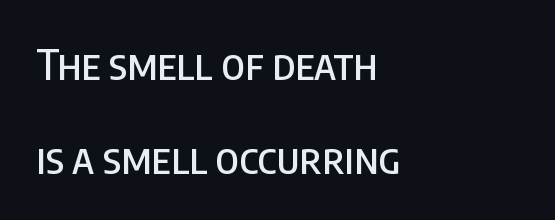
{"serif": "no", "italic": "no", "width": "condensed", "stroke_contrast": "low", "x_height": "large", "monospaced": "no", "underline": "no", "align": "left", "line_spacing": "loose", "line_spacing_ratio": 2.23, "letter_spacing": "normal", "letter_spacing_em": 0.0, "glyph_px": 42}
